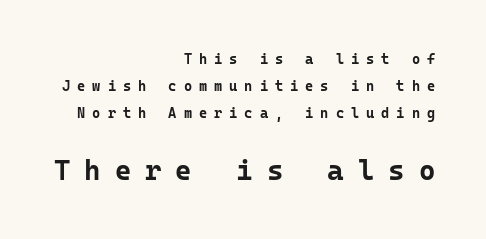
The image shows 28 px bold sans-serif type, upright, monospaced; set right-aligned, loose line spacing (1.93x), unusually wide letter spacing (+0.5 em), not underlined; the second (bottom) block is 2.0x larger; low stroke contrast and a medium x-height.
